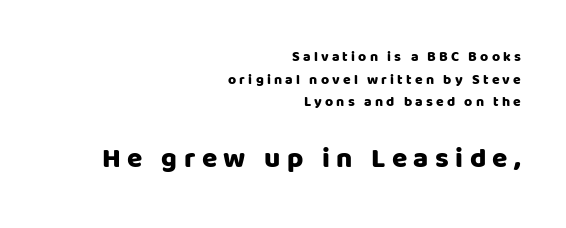
The image shows 28 px sans-serif type, upright; set right-aligned, normal line spacing (1.61x), unusually wide letter spacing (+0.23 em), not underlined; the second (bottom) block is 2.0x larger; low stroke contrast and a large x-height.
